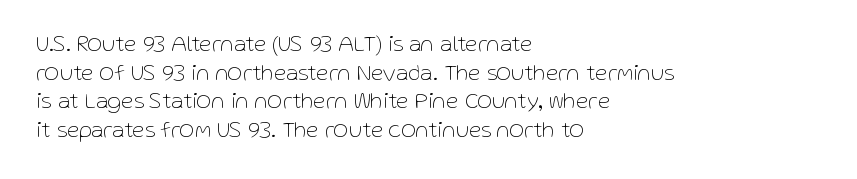
Q: Is the text bold? A: No.
Q: Is the text italic (slanted)? A: No, it is upright.
Q: Is the text underlined? A: No.
Q: How is the paragraph aligned? A: Left-aligned.
Q: Is the spacing between letters normal or unusually wide? A: Normal.
